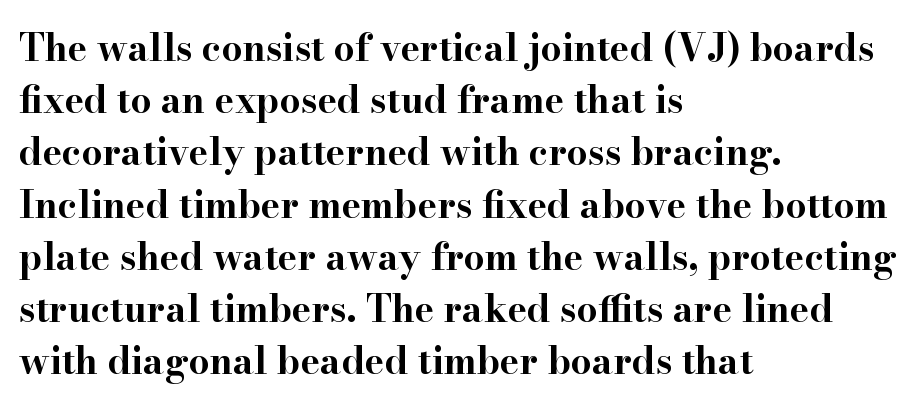
Caption: multi-line text, flush left, ragged right. The gaps between neighbouring characters are ordinary and unremarkable. The type family on display is of the serif kind. Typesetter's note: full bold, strokes at maximum text heaviness. The rendering uses natural spacing where letterforms have individual widths. Regarding leading, the lines here are spaced in the standard way.
